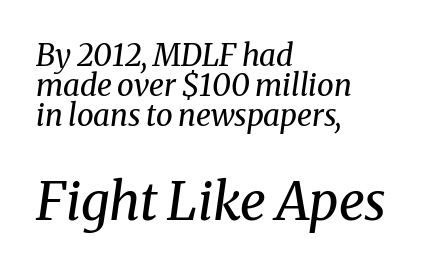
The image shows 52 px regular-weight serif type, italic (leaning right); set left-aligned, tight line spacing (1.0x), normal letter spacing, not underlined; the second (bottom) block is 1.73x larger; medium stroke contrast and a medium x-height.
